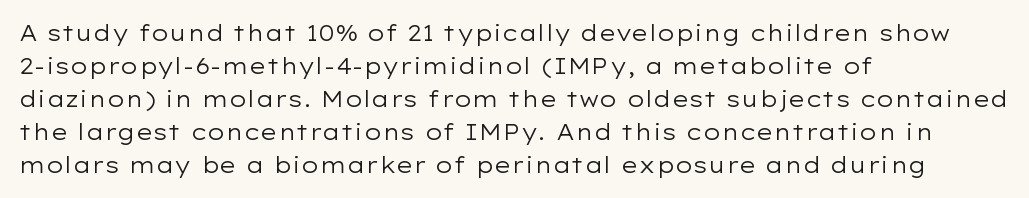
The image shows 22 px text type, upright; set left-aligned, normal line spacing (1.5x), normal letter spacing, not underlined.
